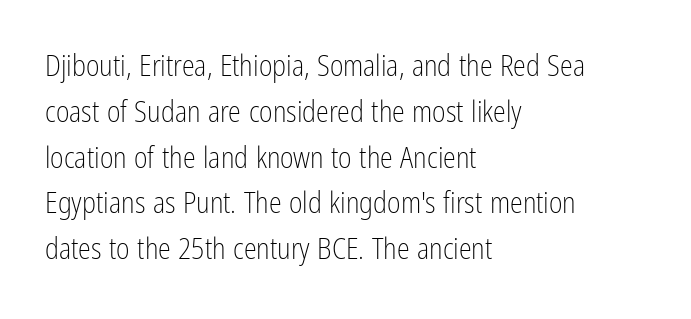
The line texture is even and compact thanks to regular tracking. The passage shown is typed in a proportional face where columns would drift. In CSS terms this would be text-align: left. Letters have the restrained weight of plain body copy at most. A bare baseline throughout the passage.
